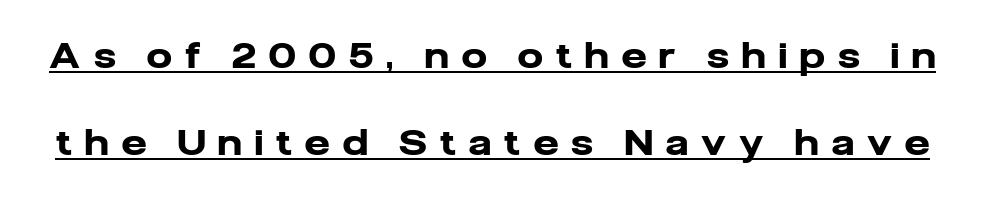
The image shows 35 px heavy sans-serif type, upright; set loose line spacing (2.49x), unusually wide letter spacing (+0.38 em), underlined; low stroke contrast and a medium x-height.
